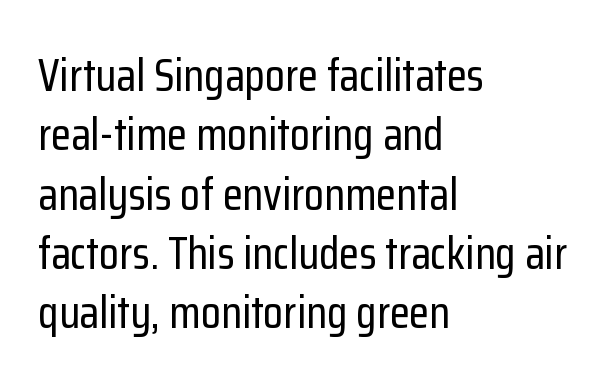
The image shows 46 px condensed sans-serif type, upright; set left-aligned, normal line spacing (1.29x), normal letter spacing, not underlined; low stroke contrast and a medium x-height.
